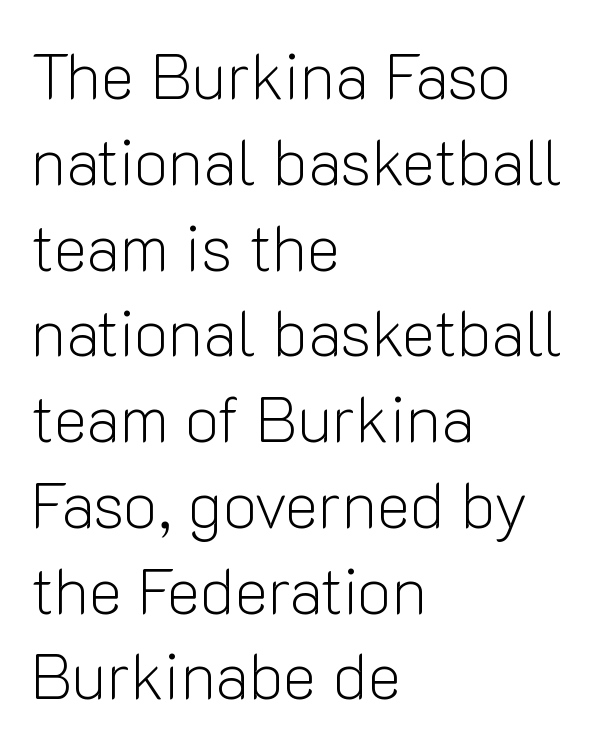
{"serif": "no", "italic": "no", "bold": "no", "weight": "light", "width": "normal", "stroke_contrast": "low", "x_height": "medium", "monospaced": "no", "underline": "no", "align": "left", "line_spacing": "normal", "line_spacing_ratio": 1.34, "letter_spacing": "normal", "letter_spacing_em": 0.0, "glyph_px": 64}
